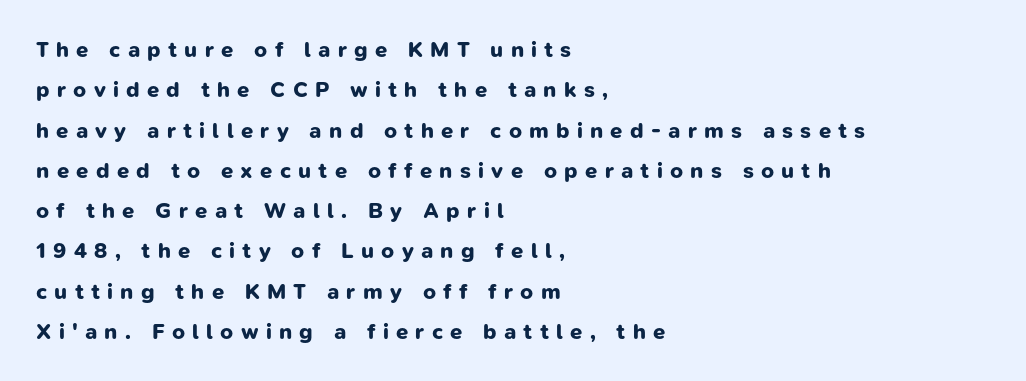
Descender tails drop into unmarked territory. What stands out about the letter spacing? Its width — letters are far apart. Students, this is bold: see how much ink each stroke carries. The ragged edge is on the right, which tells us the setting is flush left.
